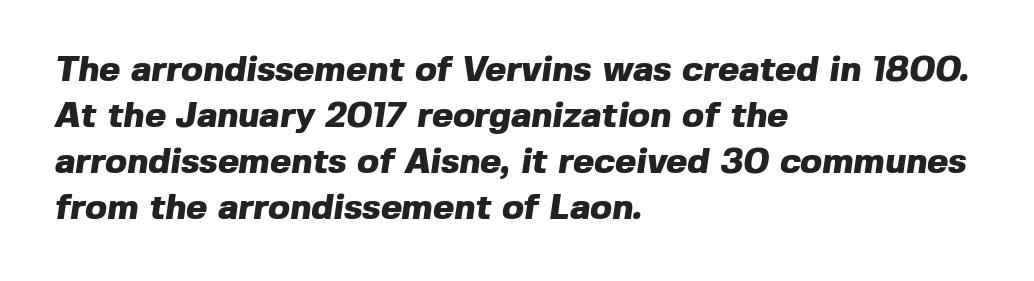
{"serif": "no", "bold": "yes", "weight": "heavy", "width": "normal", "x_height": "medium", "monospaced": "no", "underline": "no", "align": "left", "line_spacing": "normal", "line_spacing_ratio": 1.28, "letter_spacing": "normal", "letter_spacing_em": 0.0, "glyph_px": 36}
